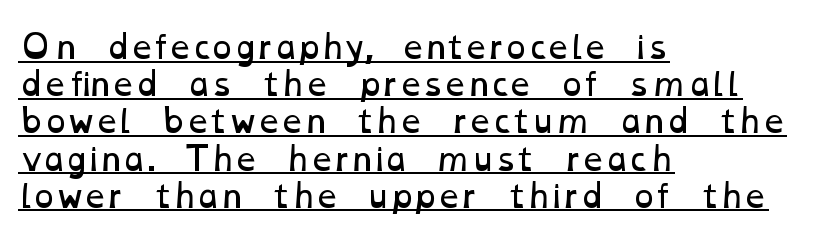
Horizontally, the lines are justified to the leading edge only. Think standard paragraph weight, or any step lighter than that. Words appear dense and cohesive because spacing is normal. The glyphs are accompanied by a horizontal stroke just below them. Here the designer chose a conventional face with non-uniform glyph widths.
